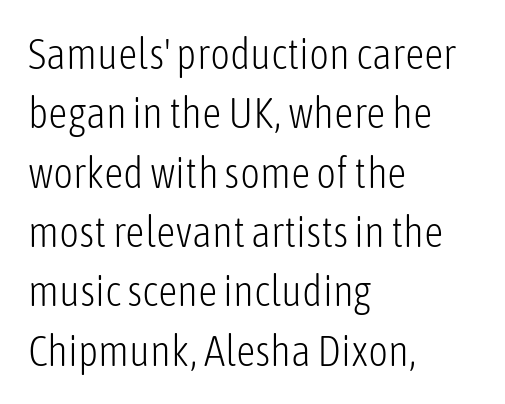
The image shows 43 px light, condensed sans-serif type, upright; set left-aligned, normal line spacing (1.38x), normal letter spacing, not underlined; low stroke contrast and a medium x-height.
